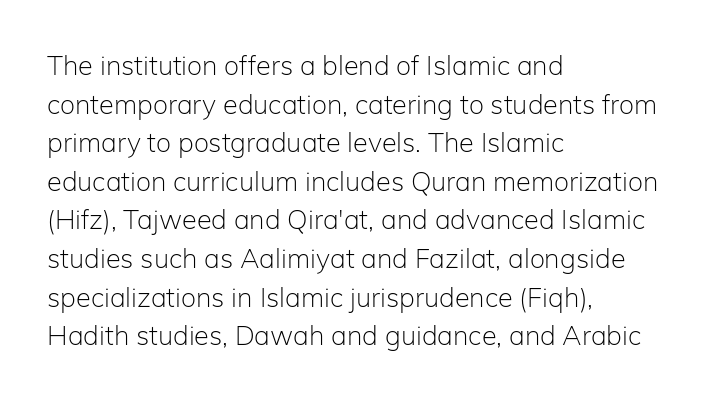
Q: Is the text bold? A: No.
Q: Is the text italic (slanted)? A: No, it is upright.
Q: Is the text underlined? A: No.
Q: How is the paragraph aligned? A: Left-aligned.
Q: Is the spacing between letters normal or unusually wide? A: Normal.
Q: Is the spacing between lines tight, normal or loose? A: Normal.
